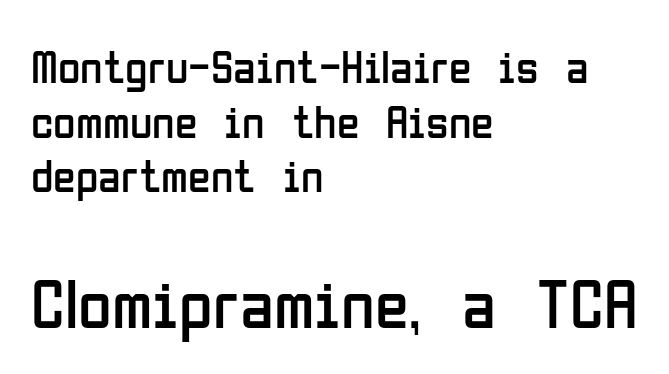
{"serif": "no", "italic": "no", "bold": "no", "weight": "regular", "width": "condensed", "stroke_contrast": "low", "x_height": "medium", "monospaced": "no", "underline": "no", "align": "left", "line_spacing_ratio": 1.19, "letter_spacing": "normal", "letter_spacing_em": 0.0, "larger_block": "second", "size_ratio": 1.5, "glyph_px": 69}
